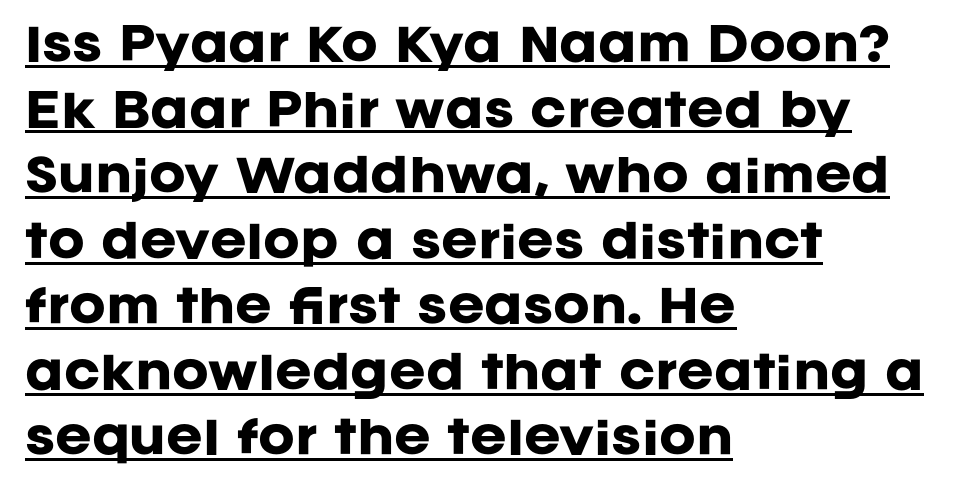
The image shows 44 px heavy sans-serif type, upright; set left-aligned, normal line spacing (1.49x), normal letter spacing, underlined; low stroke contrast and a large x-height.
